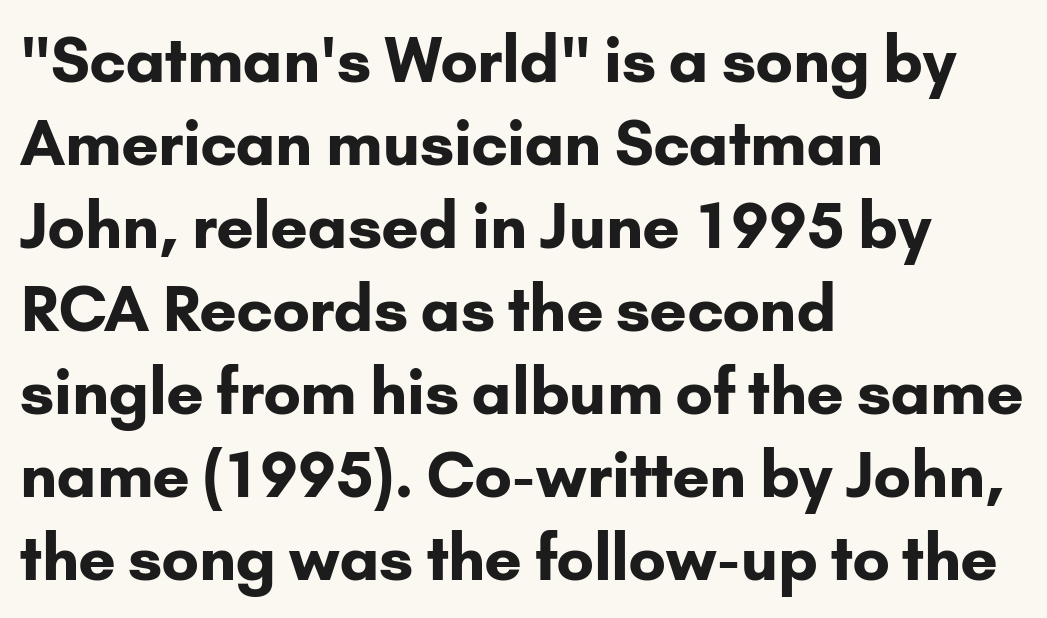
{"serif": "no", "italic": "no", "bold": "yes", "weight": "bold", "width": "normal", "stroke_contrast": "low", "x_height": "small", "monospaced": "no", "underline": "no", "align": "left", "line_spacing": "normal", "line_spacing_ratio": 1.34, "letter_spacing": "normal", "letter_spacing_em": 0.0, "glyph_px": 62}
